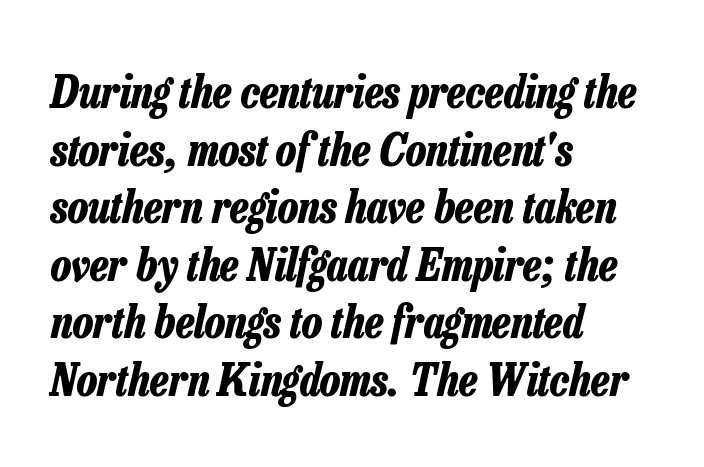
These lines are rendered in a variable-pitch font. These lines carry a lot of weight — the face is fully bold. Style check: oblique. Has an underline been added? It has not. Normally led — the rows are evenly, conventionally spaced.
